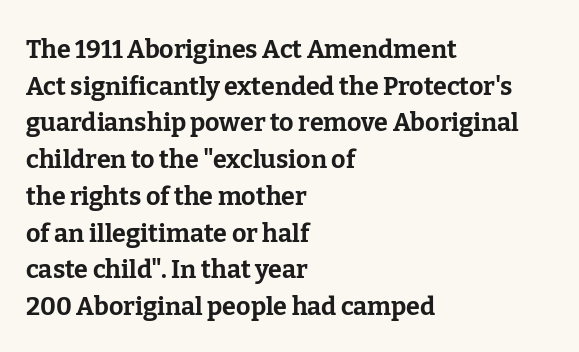
Q: Is the text bold? A: Yes.
Q: Is the text italic (slanted)? A: No, it is upright.
Q: Is the text underlined? A: No.
Q: How is the paragraph aligned? A: Left-aligned.
Q: Is the spacing between letters normal or unusually wide? A: Normal.
Q: Is the spacing between lines tight, normal or loose? A: Normal.
